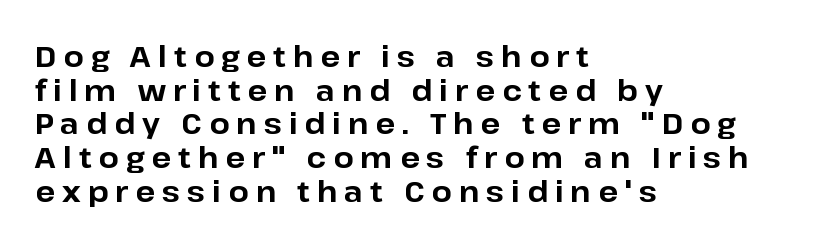
{"serif": "no", "italic": "no", "bold": "yes", "weight": "bold", "width": "normal", "stroke_contrast": "low", "x_height": "medium", "monospaced": "no", "underline": "no", "align": "left", "line_spacing_ratio": 1.16, "letter_spacing": "wide", "letter_spacing_em": 0.24, "glyph_px": 29}
